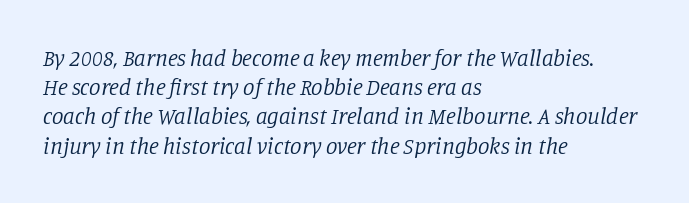
Q: Is the text bold? A: No.
Q: Is the text italic (slanted)? A: Yes, it leans right by about 11 degrees.
Q: Is the text underlined? A: No.
Q: How is the paragraph aligned? A: Left-aligned.
Q: Is the spacing between letters normal or unusually wide? A: Normal.
Q: Is the spacing between lines tight, normal or loose? A: Normal.
